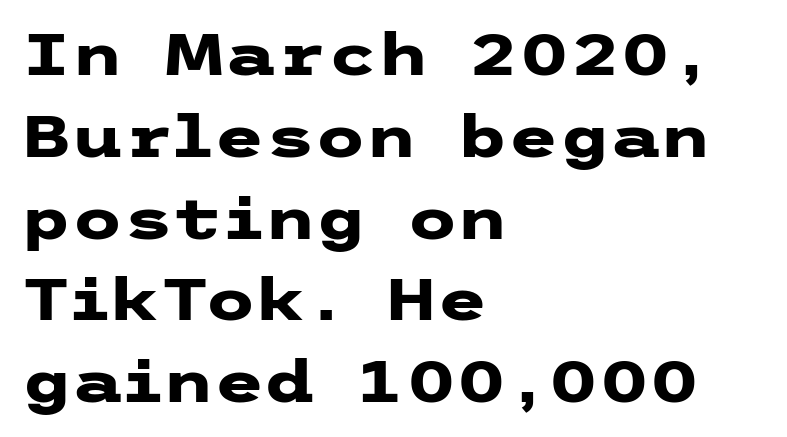
Q: Is the text bold? A: Yes.
Q: Is the text italic (slanted)? A: No, it is upright.
Q: Is the typeface a serif or a sans-serif typeface? A: Sans-serif.
Q: Is the text underlined? A: No.
Q: How is the paragraph aligned? A: Left-aligned.
Q: Is the spacing between letters normal or unusually wide? A: Normal.
Q: Is the spacing between lines tight, normal or loose? A: Normal.
Q: Width (condensed, normal, or wide)? A: Wide.
Q: Stroke contrast? A: Low.
Q: x-height? A: Medium.
